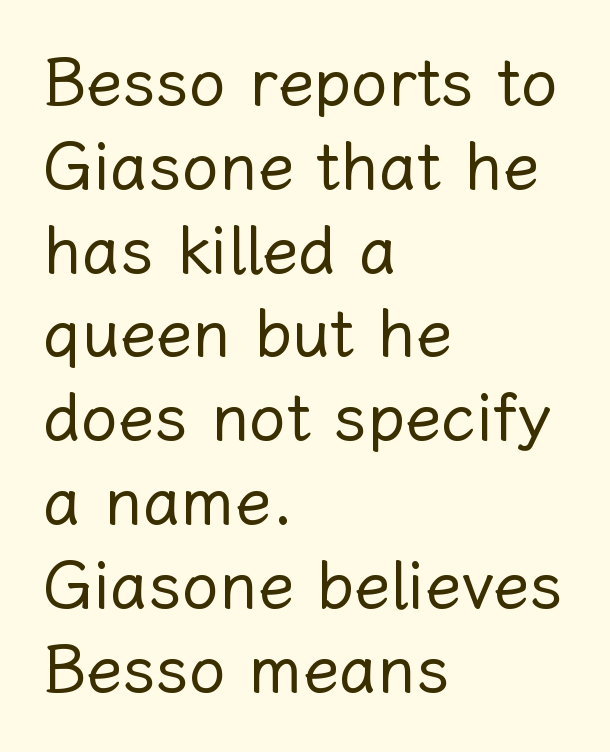
Ordinary non-slanted type is in use. Leading: standard. The gaps between neighbouring characters are ordinary and unremarkable. Left-aligned paragraph, ragged on the right. Here the designer chose a conventional face with non-uniform glyph widths. Heft: none added — not bold.
